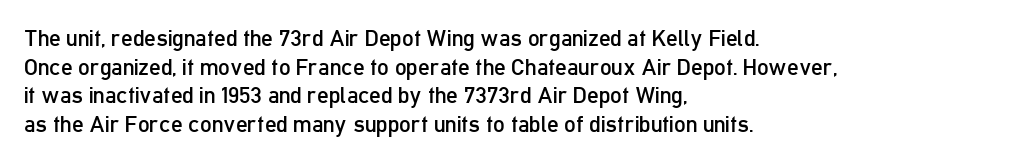
Q: Is the text bold? A: No.
Q: Is the text italic (slanted)? A: No, it is upright.
Q: Is the text underlined? A: No.
Q: How is the paragraph aligned? A: Left-aligned.
Q: Is the spacing between letters normal or unusually wide? A: Normal.
